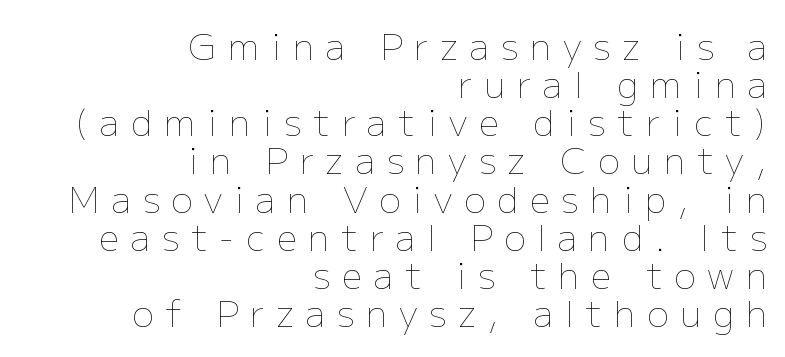
Q: Is the text bold? A: No.
Q: Is the text italic (slanted)? A: No, it is upright.
Q: Is the text underlined? A: No.
Q: How is the paragraph aligned? A: Right-aligned.
Q: Is the spacing between letters normal or unusually wide? A: Unusually wide.
Q: Is the spacing between lines tight, normal or loose? A: Tight.
Q: Width (condensed, normal, or wide)? A: Normal.
Q: Stroke contrast? A: Low.
Q: x-height? A: Medium.
Q: Monospaced? A: No.
